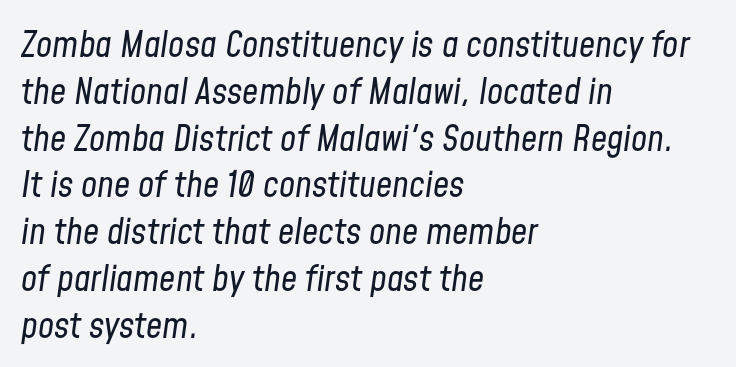
The string is rendered with underlining switched off. Emphasis-style slanted type is in use. On a weight scale, this lands at 450 or below. How would I describe the line gaps? Plain and ordinary. Spacing verdict: proportional, widths tailored to each character.
